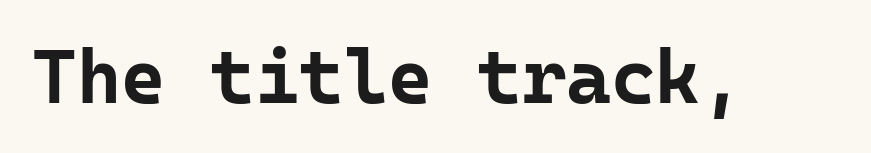
{"serif": "no", "italic": "no", "bold": "yes", "weight": "bold", "width": "normal", "stroke_contrast": "low", "x_height": "medium", "monospaced": "yes", "underline": "no", "letter_spacing": "normal", "letter_spacing_em": 0.0, "glyph_px": 76}
